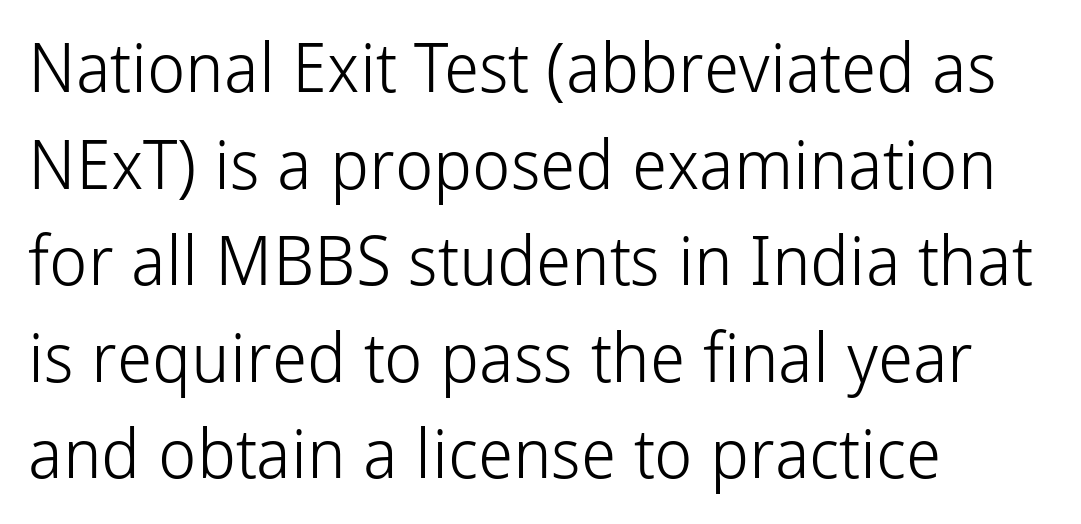
The zone under the glyphs is completely vacant. Do the characters align in a grid? No, the font is proportional. Baseline-to-baseline distance is the conventional proportion of letter height. Heft: none added — not bold.
